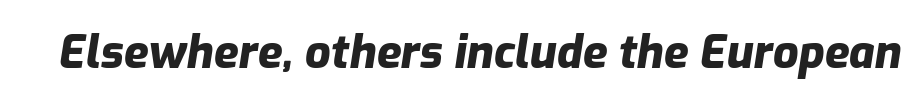
It's the slanting kind of type. Stroke thickness is high; the sample reads as a true bold. Inter-character spacing is left at the font's built-in metrics. You could not count columns in this text — the font is proportionally spaced. Check the space under the baseline: it is left empty.
